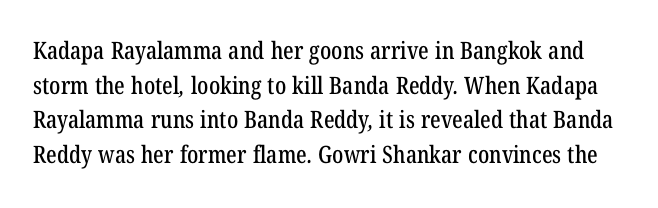
{"underline": "no", "line_spacing": "normal", "line_spacing_ratio": 1.44, "letter_spacing": "normal", "letter_spacing_em": 0.0, "glyph_px": 24}
